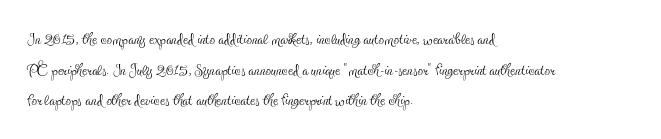
The image shows 22 px text type; set left-aligned, normal line spacing (1.39x), normal letter spacing, not underlined.
